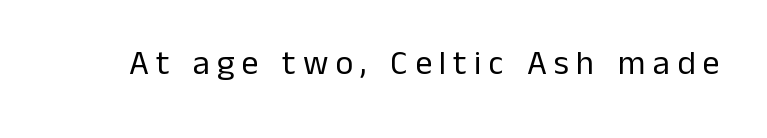
{"serif": "no", "italic": "no", "bold": "no", "weight": "regular", "width": "normal", "stroke_contrast": "low", "x_height": "medium", "monospaced": "no", "underline": "no", "letter_spacing": "wide", "letter_spacing_em": 0.21, "glyph_px": 34}
